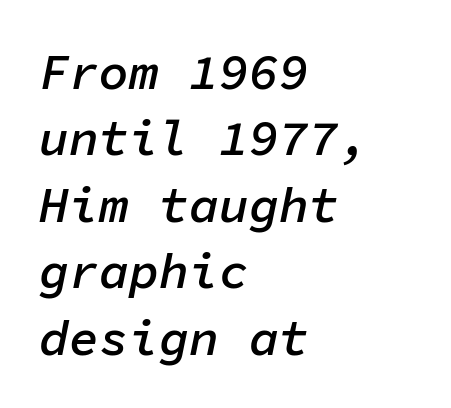
Q: Is the text bold? A: Semi-bold.
Q: Is the text italic (slanted)? A: Yes, it leans right by about 11 degrees.
Q: Is the text underlined? A: No.
Q: How is the paragraph aligned? A: Left-aligned.
Q: Is the spacing between letters normal or unusually wide? A: Normal.
Q: Is the spacing between lines tight, normal or loose? A: Normal.
Q: Width (condensed, normal, or wide)? A: Normal.
Q: Stroke contrast? A: Low.
Q: x-height? A: Medium.
Q: Monospaced? A: Yes.
